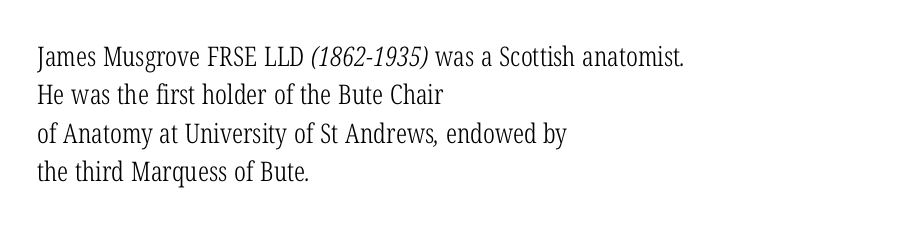
{"bold": "no", "underline": "no", "align": "left", "line_spacing": "normal", "line_spacing_ratio": 1.42, "letter_spacing": "normal", "letter_spacing_em": 0.0, "glyph_px": 27}
